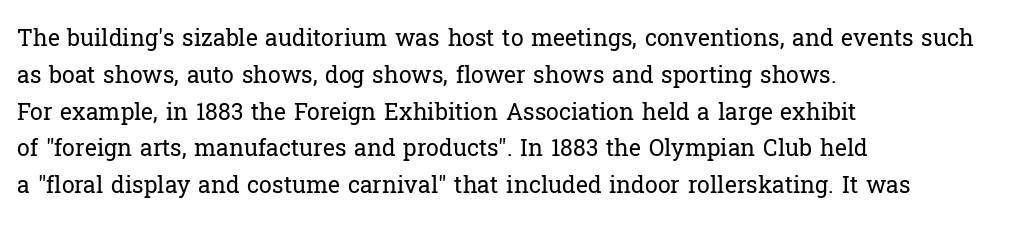
Q: Is the text bold? A: No.
Q: Is the text italic (slanted)? A: No, it is upright.
Q: Is the text underlined? A: No.
Q: How is the paragraph aligned? A: Left-aligned.
Q: Is the spacing between letters normal or unusually wide? A: Normal.
Q: Is the spacing between lines tight, normal or loose? A: Normal.
